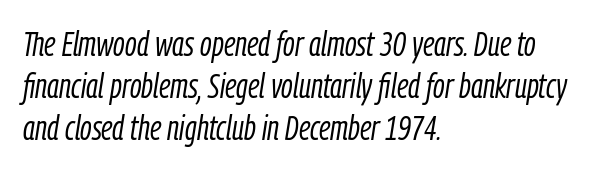
These lines were composed using italics. A quiet, ordinary-to-light weight characterises the typeface. Letter spacing: default. The lines are quadded left. Underline: absent. Is this a fixed-width face? No — the glyphs have proportional, varying widths.
